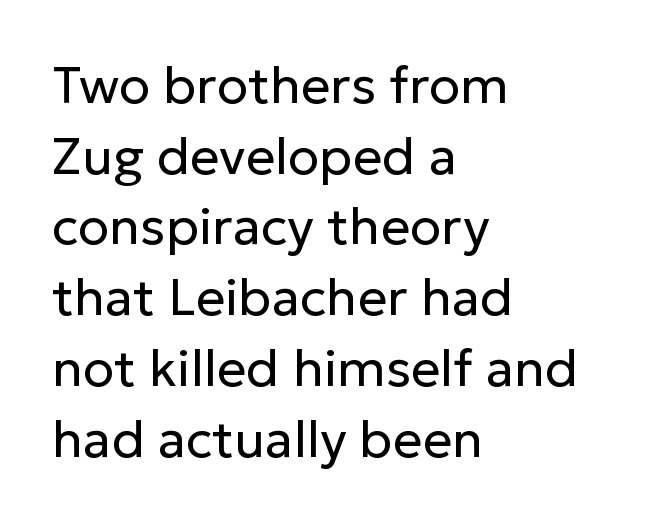
The image shows 52 px regular-weight sans-serif type, upright; set left-aligned, normal line spacing (1.36x), normal letter spacing, not underlined; low stroke contrast and a medium x-height.
